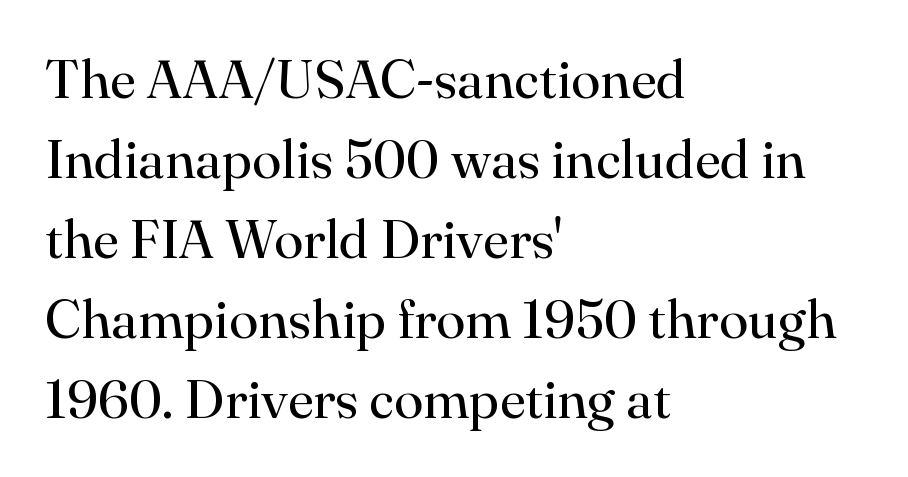
Q: Is the text bold? A: No.
Q: Is the text italic (slanted)? A: No, it is upright.
Q: Is the typeface a serif or a sans-serif typeface? A: Serif.
Q: Is the text underlined? A: No.
Q: How is the paragraph aligned? A: Left-aligned.
Q: Is the spacing between letters normal or unusually wide? A: Normal.
Q: Is the spacing between lines tight, normal or loose? A: Normal.
Q: Width (condensed, normal, or wide)? A: Normal.
Q: Stroke contrast? A: High.
Q: x-height? A: Small.
Q: Monospaced? A: No.
